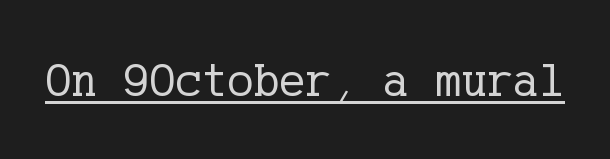
{"serif": "yes", "italic": "no", "bold": "no", "weight": "regular", "width": "normal", "stroke_contrast": "low", "x_height": "medium", "underline": "yes", "letter_spacing": "normal", "letter_spacing_em": 0.0, "glyph_px": 49}
